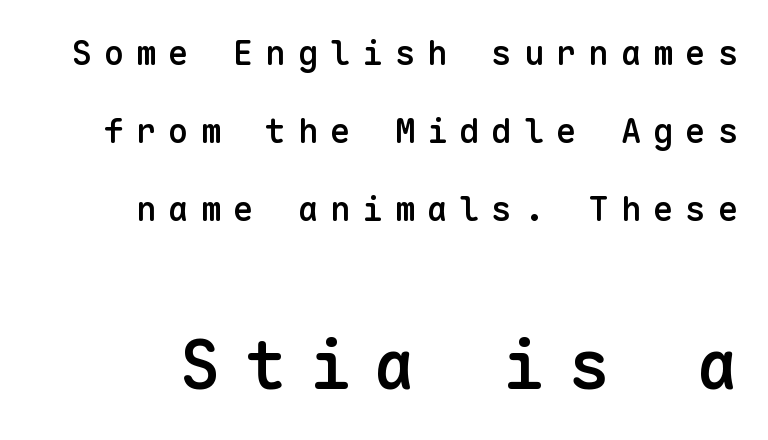
The image shows 68 px semibold sans-serif type, upright, monospaced; set loose line spacing (2.3x), unusually wide letter spacing (+0.35 em), not underlined; the second (bottom) block is 2.0x larger; low stroke contrast and a medium x-height.
